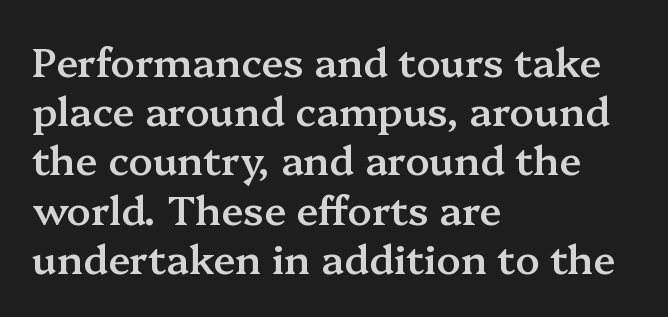
Q: Is the text bold? A: Semi-bold.
Q: Is the text italic (slanted)? A: No, it is upright.
Q: Is the typeface a serif or a sans-serif typeface? A: Serif.
Q: Is the text underlined? A: No.
Q: How is the paragraph aligned? A: Left-aligned.
Q: Is the spacing between letters normal or unusually wide? A: Normal.
Q: Width (condensed, normal, or wide)? A: Normal.
Q: Stroke contrast? A: Medium.
Q: x-height? A: Medium.
Q: Monospaced? A: No.
